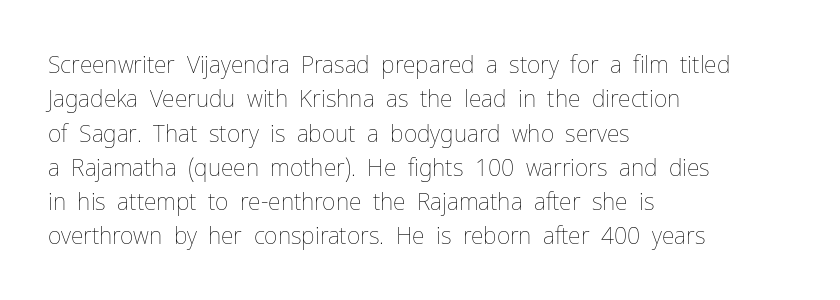
The image shows 23 px text type, upright; set left-aligned, normal line spacing (1.49x), normal letter spacing, not underlined.
